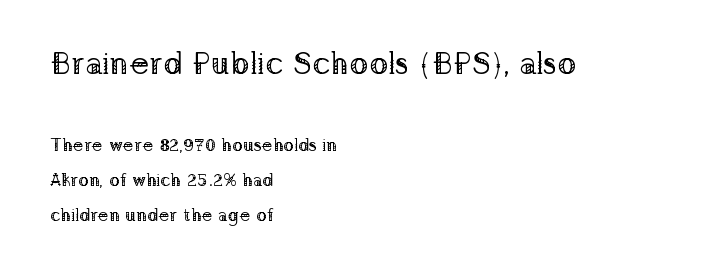
{"serif": "yes", "italic": "no", "bold": "no", "weight": "regular", "width": "normal", "stroke_contrast": "low", "x_height": "medium", "monospaced": "no", "underline": "no", "align": "left", "line_spacing": "loose", "line_spacing_ratio": 1.93, "letter_spacing": "normal", "letter_spacing_em": 0.0, "larger_block": "first", "size_ratio": 1.78, "glyph_px": 32}
